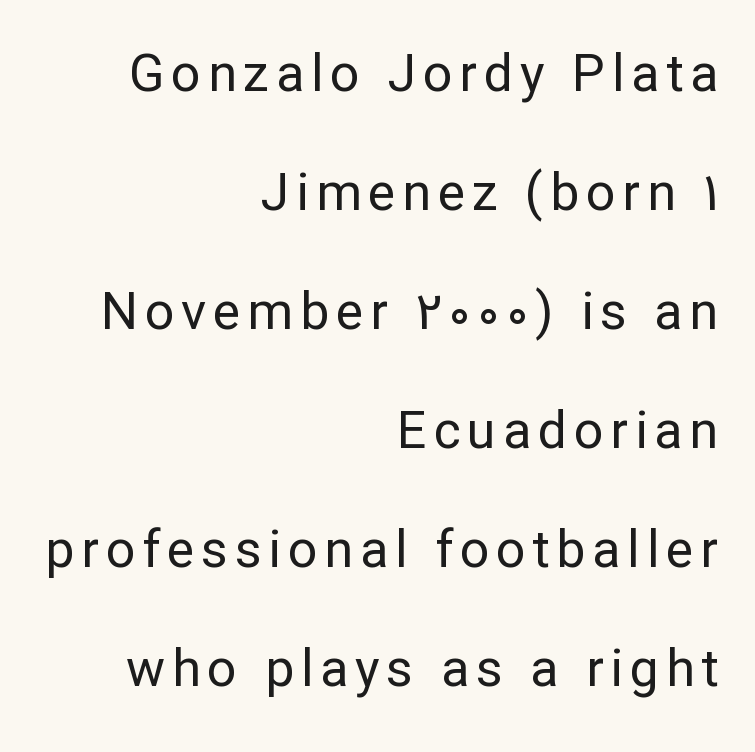
The image shows 52 px regular-weight sans-serif type, upright; set right-aligned, loose line spacing (2.29x), not underlined; low stroke contrast and a medium x-height.
